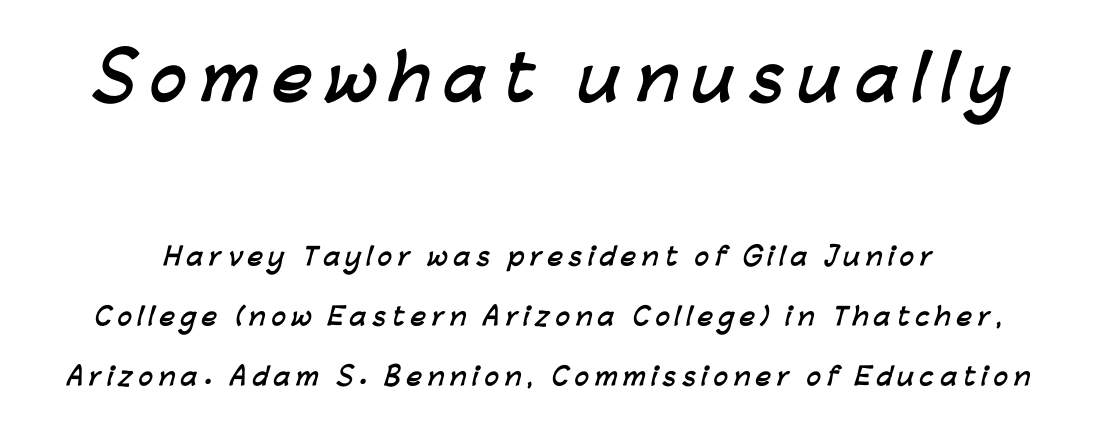
The passage shown is typeset with a sans-serif family. Typesetter's note: full bold, strokes at maximum text heaviness. A typesetter would call this proportional, since set widths differ per character. Notice the wide empty band between every row — that's loose leading.
